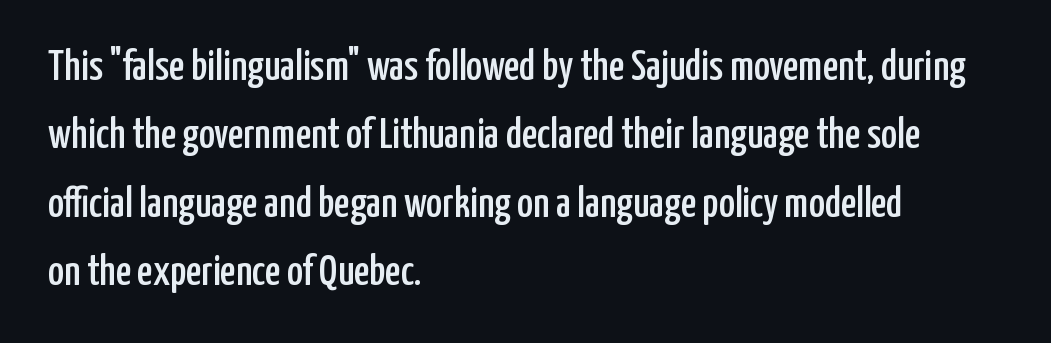
{"serif": "no", "italic": "no", "width": "condensed", "stroke_contrast": "low", "x_height": "medium", "monospaced": "no", "underline": "no", "align": "left", "line_spacing": "normal", "line_spacing_ratio": 1.59, "letter_spacing": "normal", "letter_spacing_em": 0.0, "glyph_px": 43}
